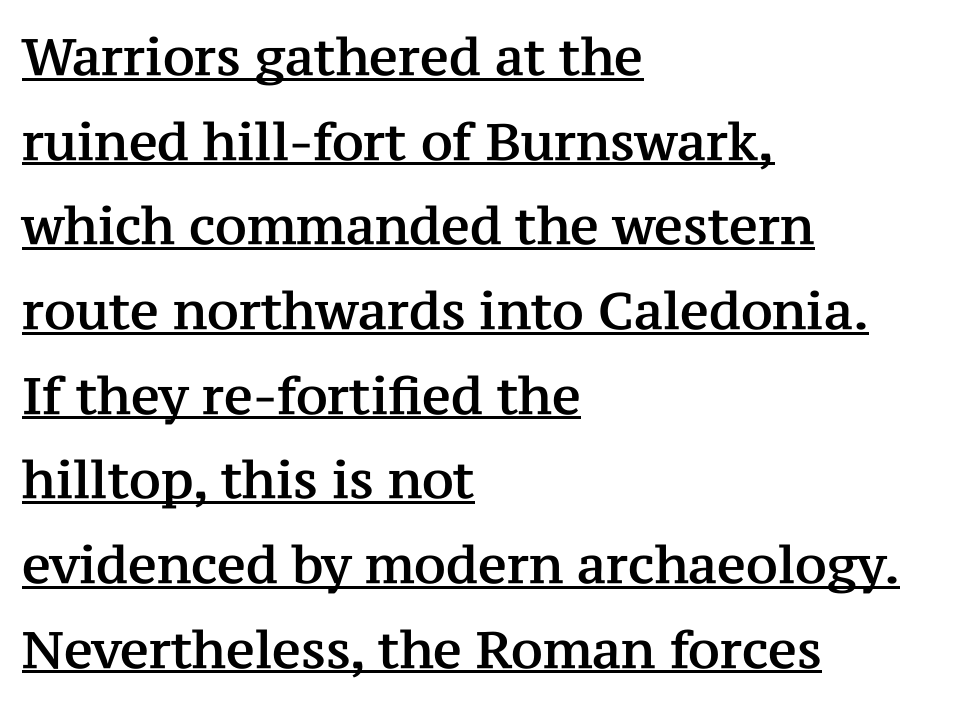
What decoration does the sample have? An underline. This rendering employs a face with finishing strokes, i.e., a serif. The space between consecutive lines is moderate. Is this a fixed-width face? No — the glyphs have proportional, varying widths. One-word summary of the alignment: left. Nope, not italic — everything's standing straight.
